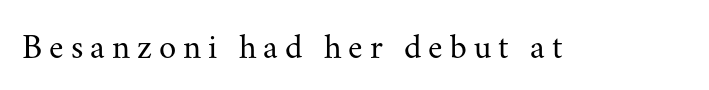
{"serif": "yes", "italic": "no", "bold": "no", "weight": "regular", "width": "normal", "stroke_contrast": "medium", "x_height": "small", "monospaced": "no", "underline": "no", "letter_spacing": "wide", "letter_spacing_em": 0.2, "glyph_px": 35}
